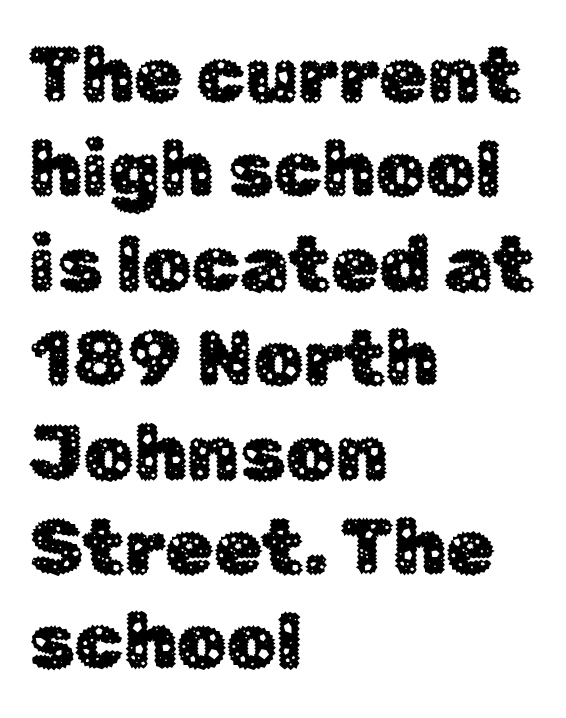
The image shows 78 px sans-serif type, upright; set left-aligned, line spacing 1.21x, normal letter spacing, not underlined; low stroke contrast and a medium x-height.
